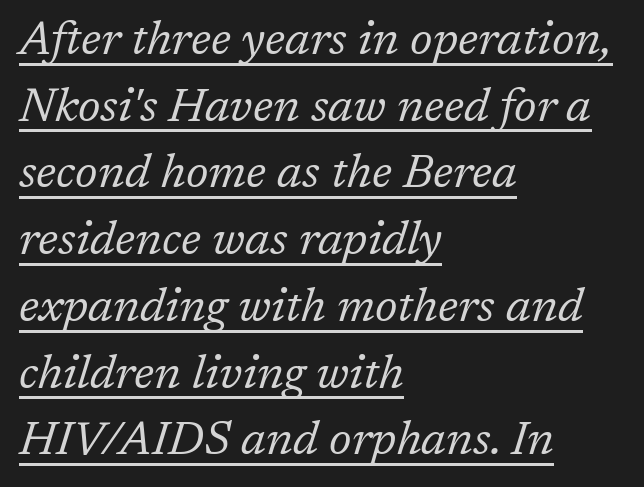
Q: Is the text bold? A: No.
Q: Is the text italic (slanted)? A: Yes, it leans right by about 17 degrees.
Q: Is the typeface a serif or a sans-serif typeface? A: Serif.
Q: Is the text underlined? A: Yes.
Q: How is the paragraph aligned? A: Left-aligned.
Q: Is the spacing between letters normal or unusually wide? A: Normal.
Q: Is the spacing between lines tight, normal or loose? A: Normal.
Q: Width (condensed, normal, or wide)? A: Normal.
Q: Stroke contrast? A: Low.
Q: x-height? A: Medium.
Q: Monospaced? A: No.
